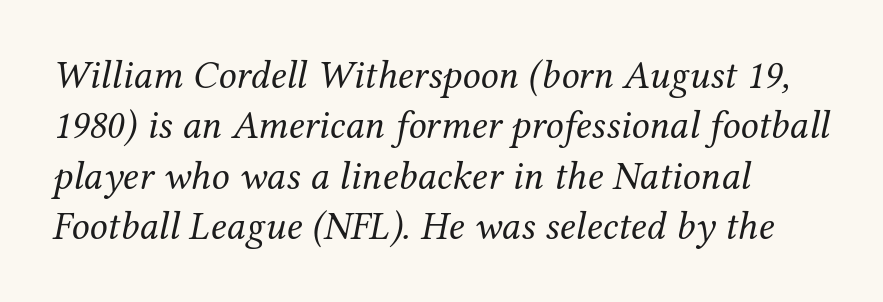
Here the designer chose a conventional face with non-uniform glyph widths. All the whitespace from short lines collects on the right. The rendering uses a moderate line-height, typical for paragraphs. The glyphs are unaccompanied by any horizontal stroke below them.
